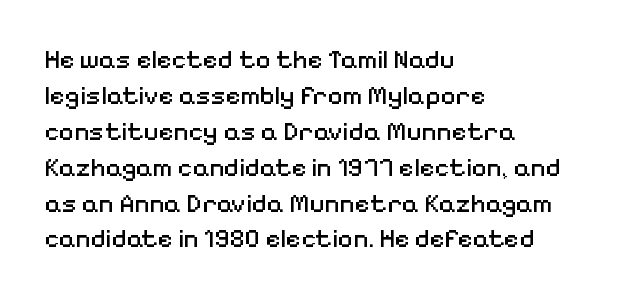
The characters are drawn with everyday or finer stroke widths. Line beginnings align vertically; line endings do not. Rule under the text: the space is simply empty. Words appear dense and cohesive because spacing is normal. Whoever set this chose a conventional vertical rhythm. Rendered with straight, roman letterforms.
